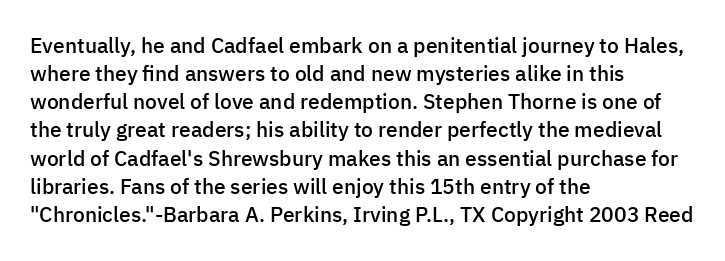
{"italic": "no", "bold": "semi", "underline": "no", "align": "left", "line_spacing": "normal", "line_spacing_ratio": 1.34, "letter_spacing": "normal", "letter_spacing_em": 0.0, "glyph_px": 21}
